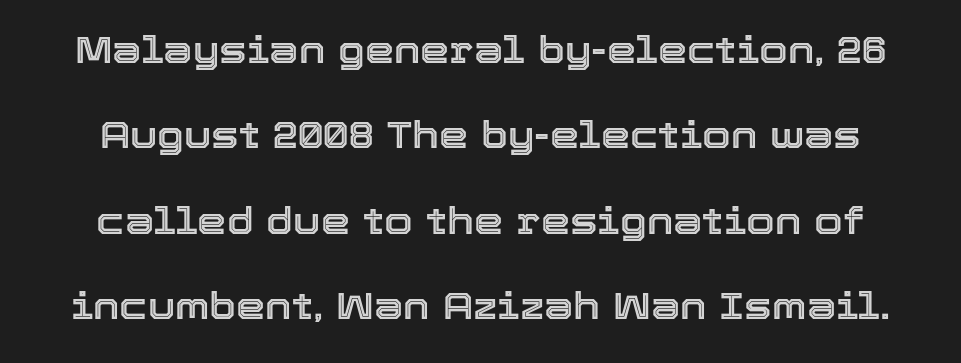
Q: Is the text italic (slanted)? A: No, it is upright.
Q: Is the text underlined? A: No.
Q: Is the spacing between letters normal or unusually wide? A: Normal.
Q: Is the spacing between lines tight, normal or loose? A: Loose.
Q: Width (condensed, normal, or wide)? A: Normal.
Q: x-height? A: Medium.
Q: Monospaced? A: No.
